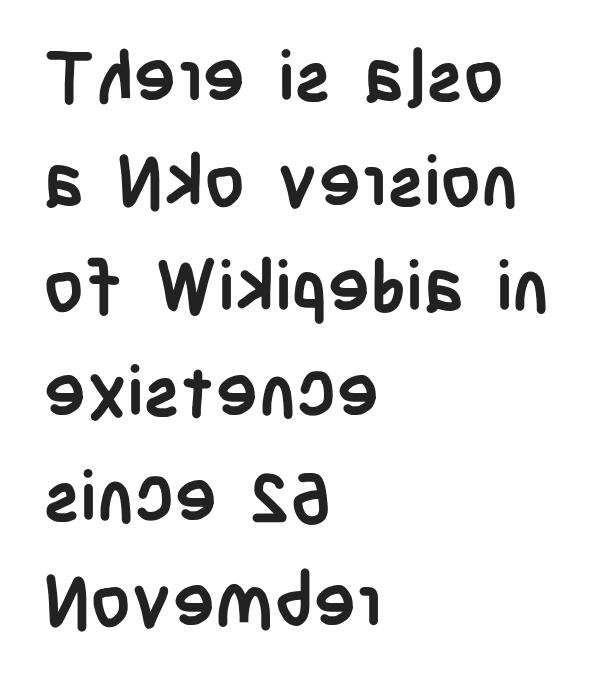
The image shows 71 px semibold, condensed sans-serif type, upright; set left-aligned, normal line spacing (1.48x), normal letter spacing, not underlined; low stroke contrast and a large x-height.
